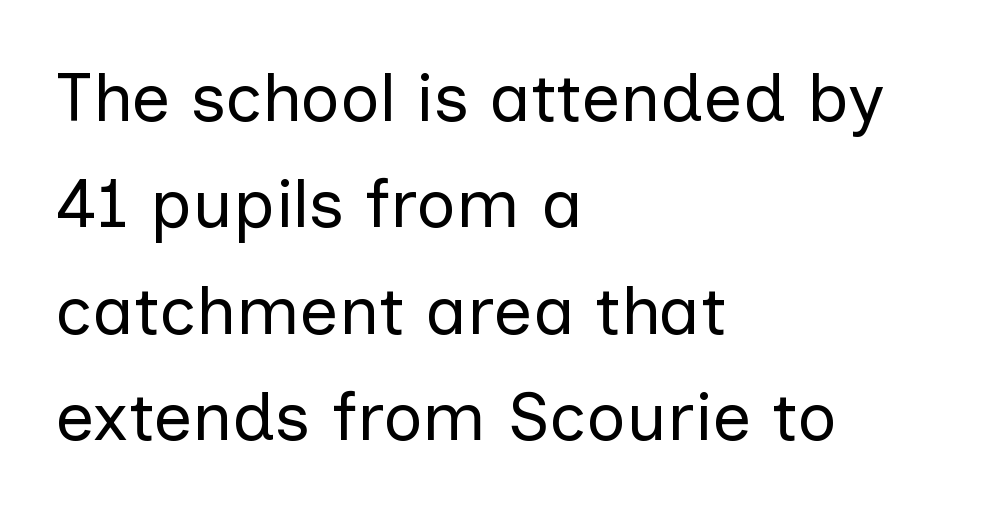
Q: Is the text bold? A: No.
Q: Is the text italic (slanted)? A: No, it is upright.
Q: Is the typeface a serif or a sans-serif typeface? A: Sans-serif.
Q: Is the text underlined? A: No.
Q: How is the paragraph aligned? A: Left-aligned.
Q: Is the spacing between letters normal or unusually wide? A: Normal.
Q: Is the spacing between lines tight, normal or loose? A: Normal.
Q: Width (condensed, normal, or wide)? A: Normal.
Q: Stroke contrast? A: Low.
Q: x-height? A: Medium.
Q: Monospaced? A: No.
